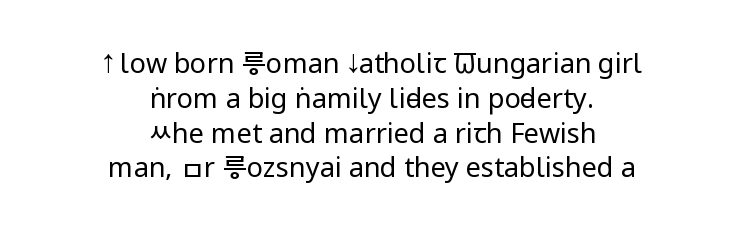
The image shows 27 px text type, upright; set centered, normal line spacing (1.29x), normal letter spacing, not underlined.
